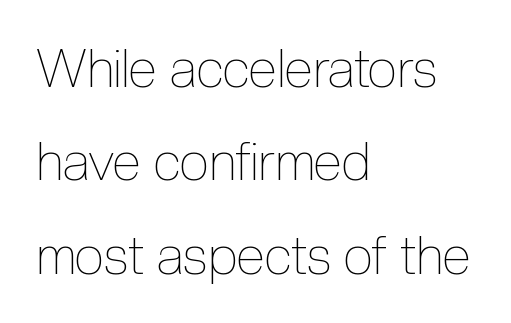
In CSS terms this would be text-align: left. The type sits square on the baseline with zero lean. Nothing heavy about these letters — not bold at all. Clear beneath every line of the passage. You could not count columns in this text — the font is proportionally spaced.
